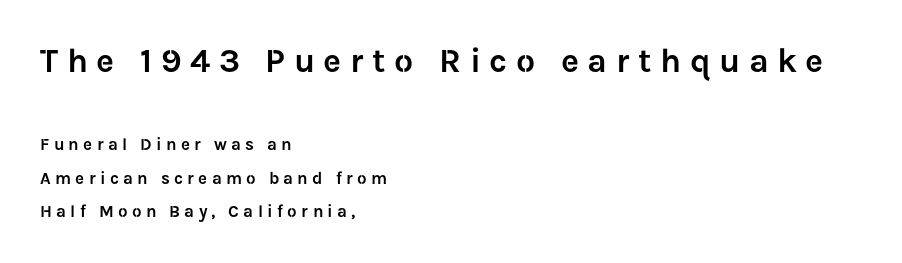
The horizontal fit of the characters is loose and conspicuously gappy. The lines are quadded left. These lines are rendered in a variable-pitch font. Vertical strokes here are truly vertical. Observe the absence of serifs on each vertical stroke in this sample. You could fit nearly another row in the gap between these rows.
